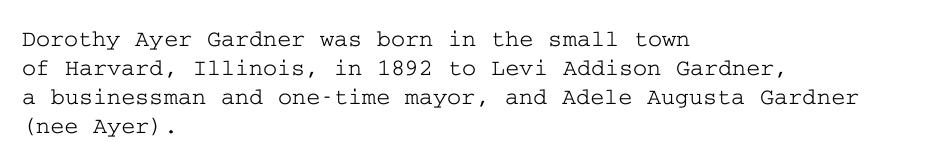
Q: Is the text italic (slanted)? A: No, it is upright.
Q: Is the text underlined? A: No.
Q: How is the paragraph aligned? A: Left-aligned.
Q: Is the spacing between letters normal or unusually wide? A: Normal.
